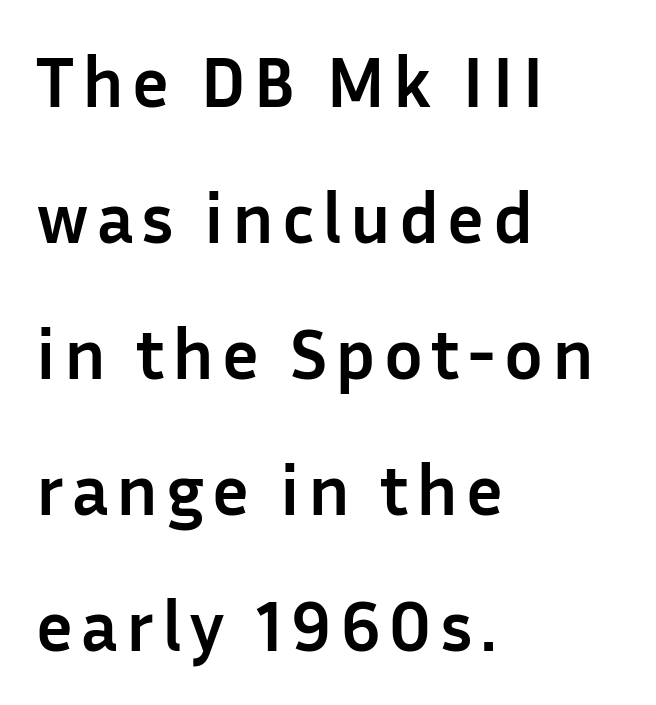
{"serif": "no", "italic": "no", "bold": "yes", "weight": "semibold", "width": "normal", "stroke_contrast": "low", "x_height": "medium", "monospaced": "no", "underline": "no", "align": "left", "line_spacing_ratio": 1.89, "glyph_px": 72}
